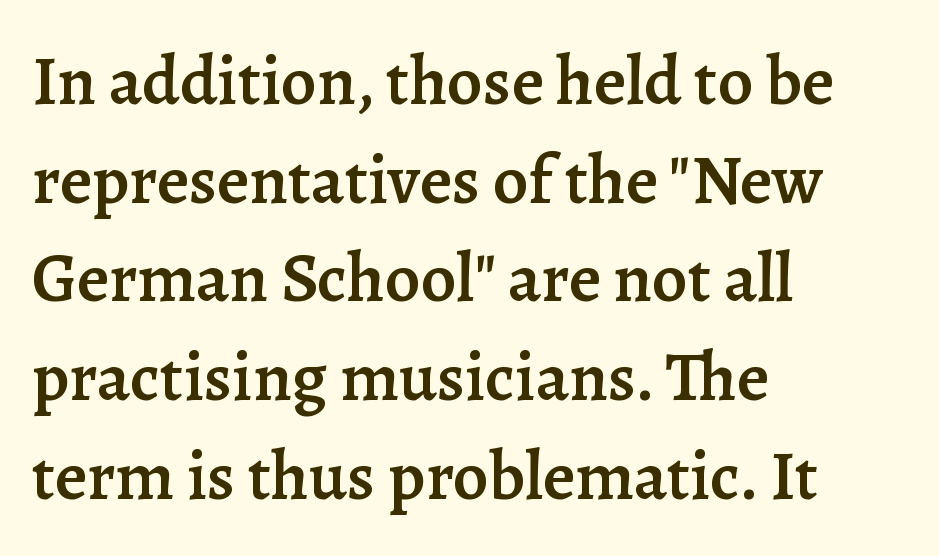
The image shows 70 px semibold serif type, upright; set left-aligned, normal line spacing (1.41x), normal letter spacing, not underlined; low stroke contrast and a medium x-height.
